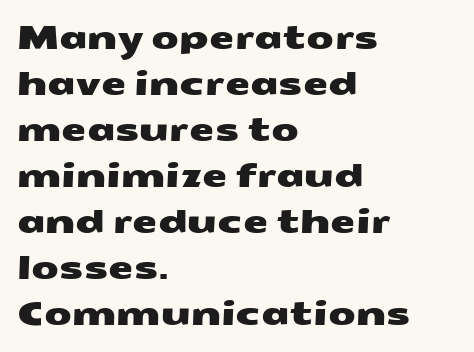
Every row of glyphs begins at an identical x-position on the left. Descenders are the only things crossing below the line. Look at the bottom of the vertical strokes: they stop flat, with no serifs. This sample has the flowing, uneven cadence of proportional lettering.
